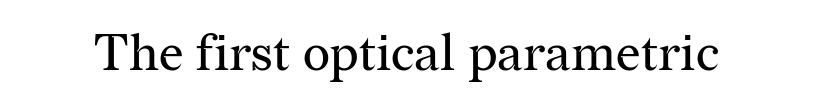
Short note: letters normally spaced. Designer's note — italics off, roman on. Bare-footed words on every line. Nothing heavy about these letters — not bold at all.
